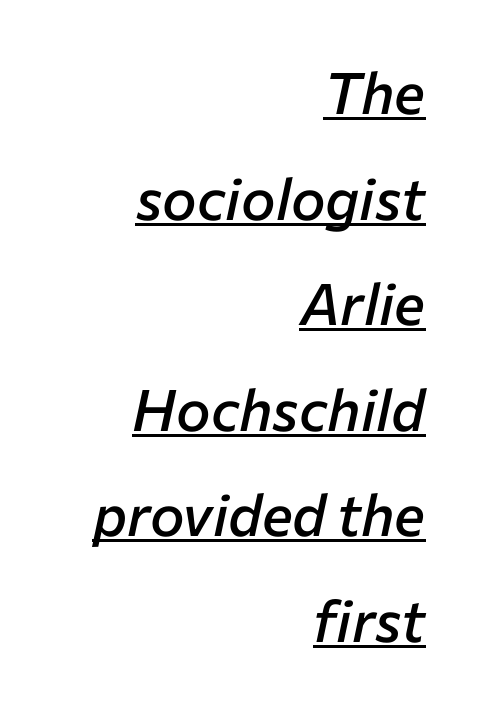
{"italic": "yes", "lean": "right", "slant_degrees": 12, "bold": "semi", "weight": "semibold", "width": "normal", "stroke_contrast": "low", "x_height": "medium", "monospaced": "no", "underline": "yes", "align": "right", "line_spacing_ratio": 1.82, "letter_spacing": "normal", "letter_spacing_em": 0.0, "glyph_px": 58}
